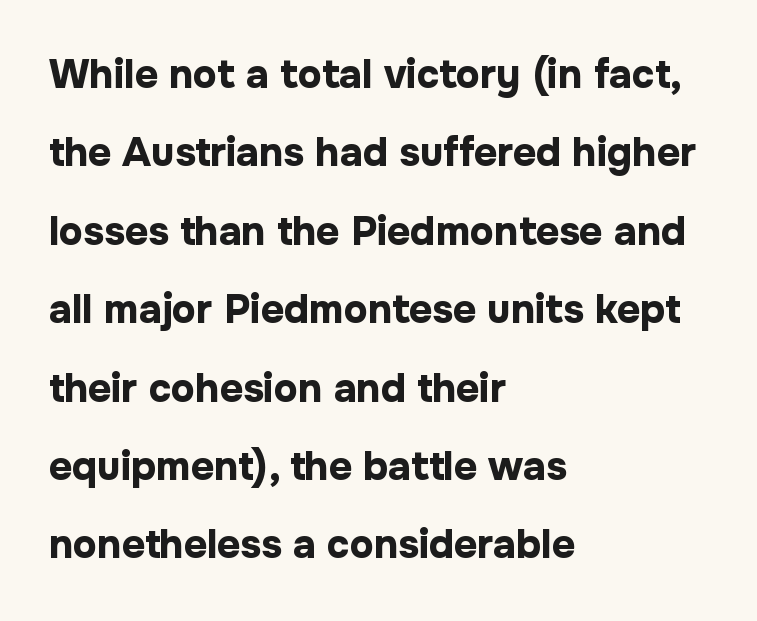
The face used here is rendered with its standard letterfit. Layout note: lines flush left. I'd describe the lettering as bold — thick and assertive. This sample trades compactness for vertical openness between lines. To sum up the face: it is a sans, with no serifs.
